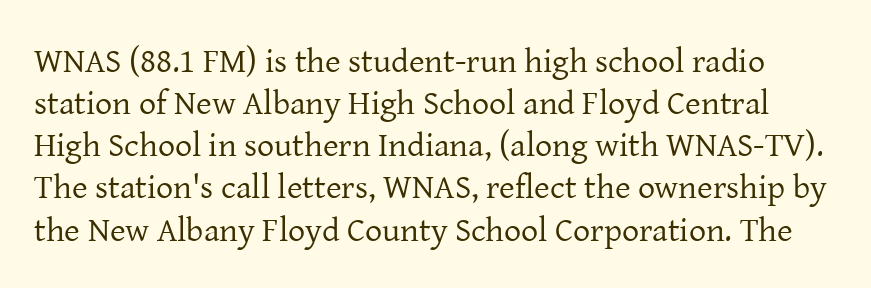
Does the type have serifs? Yes, each stem ends in a small foot. Tracking here is standard; glyphs follow each other at the usual distance. Weight: regular or lighter. Bare-footed words on every line. This sample uses an upright cut, with every glyph sitting square on the baseline.
